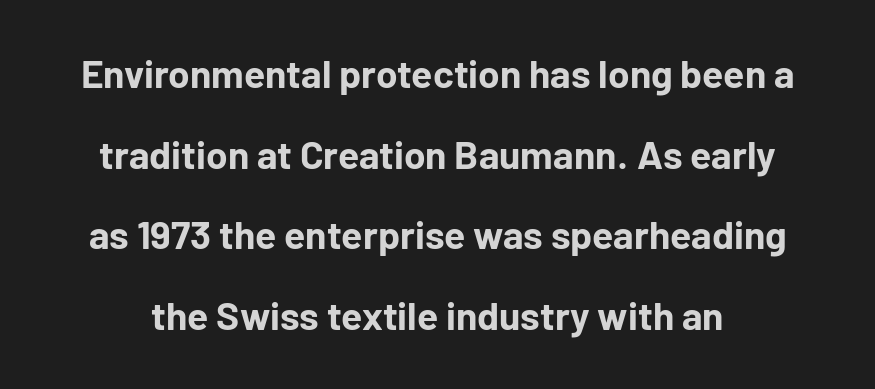
The image shows 39 px bold sans-serif type, upright; set loose line spacing (2.07x), normal letter spacing, not underlined; low stroke contrast and a medium x-height.
